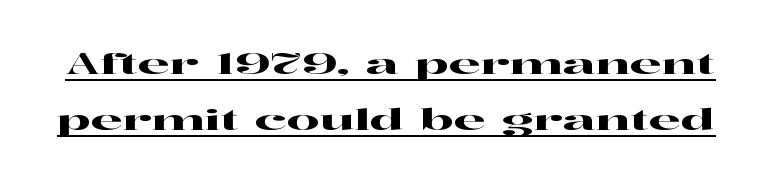
{"serif": "yes", "italic": "no", "width": "wide", "stroke_contrast": "high", "x_height": "medium", "monospaced": "no", "underline": "yes", "line_spacing": "loose", "line_spacing_ratio": 1.94, "letter_spacing": "normal", "letter_spacing_em": 0.0, "glyph_px": 29}
